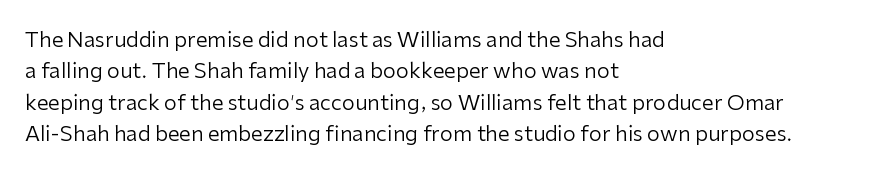
{"italic": "no", "bold": "no", "underline": "no", "align": "left", "line_spacing": "normal", "line_spacing_ratio": 1.49, "letter_spacing": "normal", "letter_spacing_em": 0.0, "glyph_px": 21}
